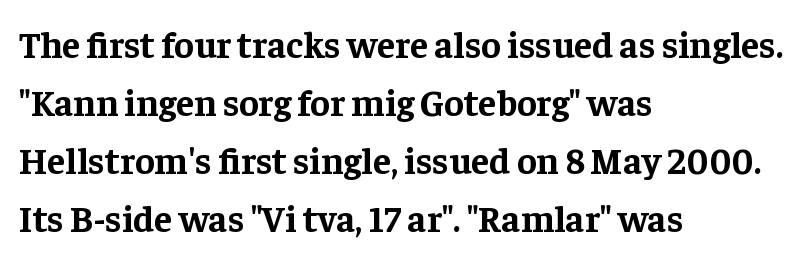
Q: Is the text bold? A: Yes.
Q: Is the text italic (slanted)? A: No, it is upright.
Q: Is the typeface a serif or a sans-serif typeface? A: Serif.
Q: Is the text underlined? A: No.
Q: How is the paragraph aligned? A: Left-aligned.
Q: Is the spacing between letters normal or unusually wide? A: Normal.
Q: Is the spacing between lines tight, normal or loose? A: Normal.
Q: Width (condensed, normal, or wide)? A: Normal.
Q: Stroke contrast? A: Low.
Q: x-height? A: Medium.
Q: Monospaced? A: No.
